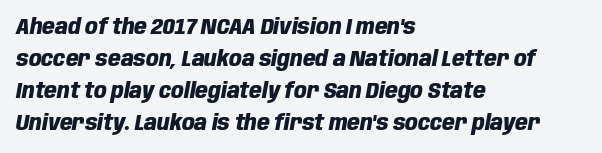
The image shows 22 px bold type, italic (leaning right); set left-aligned, normal line spacing (1.46x), normal letter spacing, not underlined.
